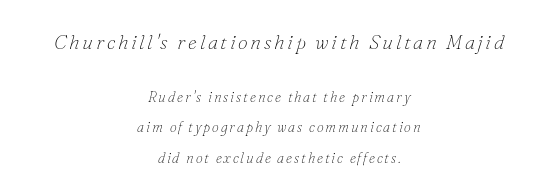
The weight tops out at a normal text grade. The vertical gap from one line to the next is large. The whole block is typeset with a tilt. A student would notice the top passage is typeset larger than what follows. Horizontal alignment here is central, giving a formal, balanced look.
